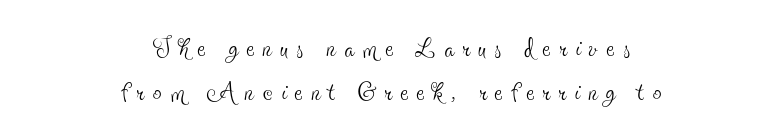
The image shows 35 px thin, condensed serif type; set centered, normal line spacing (1.25x), unusually wide letter spacing (+0.25 em), not underlined; a small x-height.
